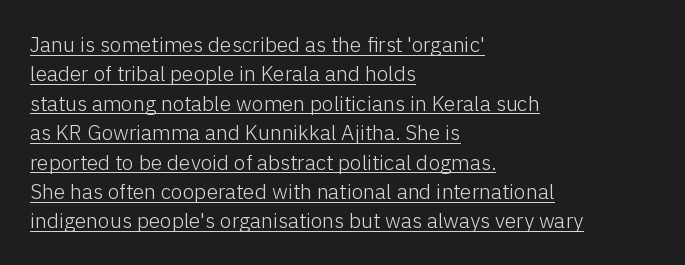
Q: Is the text bold? A: No.
Q: Is the text italic (slanted)? A: No, it is upright.
Q: Is the text underlined? A: Yes.
Q: How is the paragraph aligned? A: Left-aligned.
Q: Is the spacing between letters normal or unusually wide? A: Normal.
Q: Is the spacing between lines tight, normal or loose? A: Normal.
